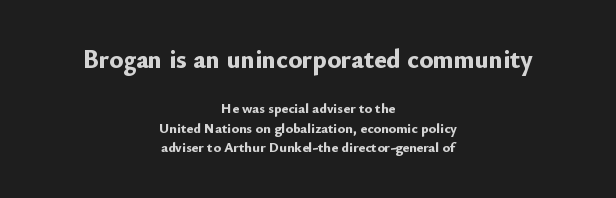
Baseline-to-baseline distance is the conventional proportion of letter height. Layout note: lines centered. Compare the two chunks: the upper has the greater cap height. Characters remain perfectly vertical along every line.
